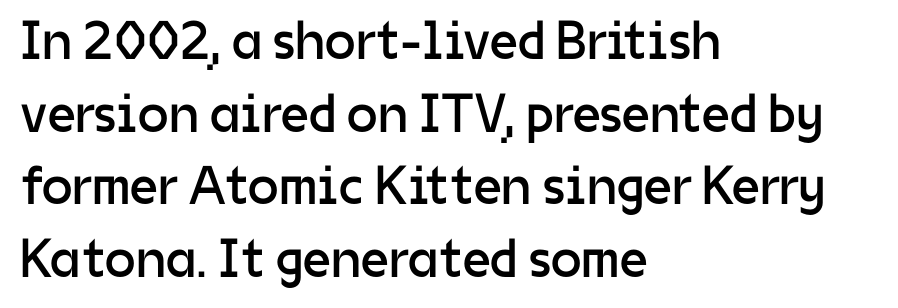
The image shows 55 px regular-weight sans-serif type, upright; set left-aligned, normal line spacing (1.32x), normal letter spacing, not underlined; low stroke contrast and a medium x-height.
